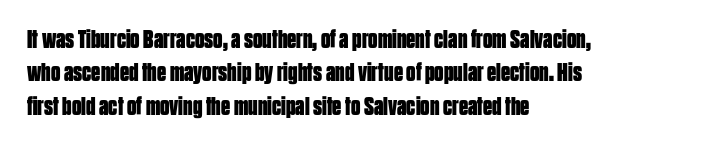
Q: Is the text bold? A: Yes.
Q: Is the text italic (slanted)? A: No, it is upright.
Q: Is the text underlined? A: No.
Q: How is the paragraph aligned? A: Left-aligned.
Q: Is the spacing between letters normal or unusually wide? A: Normal.
Q: Is the spacing between lines tight, normal or loose? A: Normal.
